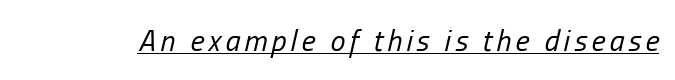
The string is rendered with underlining switched on. The axis of the letterforms is tilted away from vertical. Is this a fixed-width face? No — the glyphs have proportional, varying widths. Bold? No — there's no thickening of the strokes.
